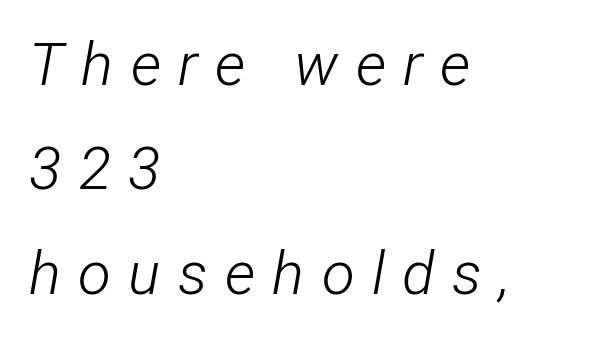
A typesetter would call this proportional, since set widths differ per character. Horizontal alignment here is leftward, the default for most running prose. Substantial extra tracking has been applied to these lines. No letter is thick-stroked: the sample isn't bold. Observe the lean: these are italic letterforms.
